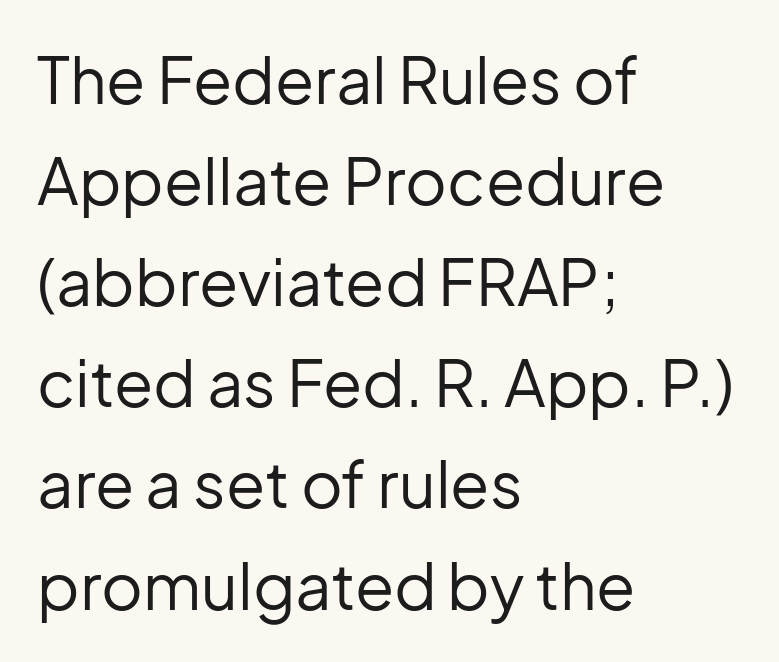
Q: Is the text bold? A: No.
Q: Is the text italic (slanted)? A: No, it is upright.
Q: Is the typeface a serif or a sans-serif typeface? A: Sans-serif.
Q: Is the text underlined? A: No.
Q: How is the paragraph aligned? A: Left-aligned.
Q: Is the spacing between letters normal or unusually wide? A: Normal.
Q: Is the spacing between lines tight, normal or loose? A: Normal.
Q: Width (condensed, normal, or wide)? A: Normal.
Q: Stroke contrast? A: Low.
Q: x-height? A: Medium.
Q: Monospaced? A: No.
